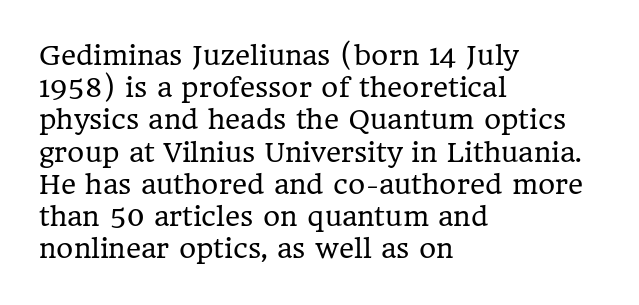
{"italic": "no", "bold": "no", "underline": "no", "align": "left", "line_spacing_ratio": 1.24, "letter_spacing": "normal", "letter_spacing_em": 0.0, "glyph_px": 26}
